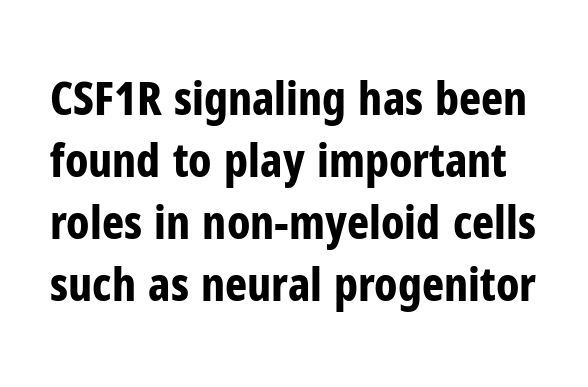
The glyphs in this specimen are sans serif. Summary of vertical rhythm: regular, with standard interline spacing. The string is rendered with underlining switched off. Ordinary non-slanted type is in use. Tracking here is standard; glyphs follow each other at the usual distance. Summary of weight: heavy, a full bold.
